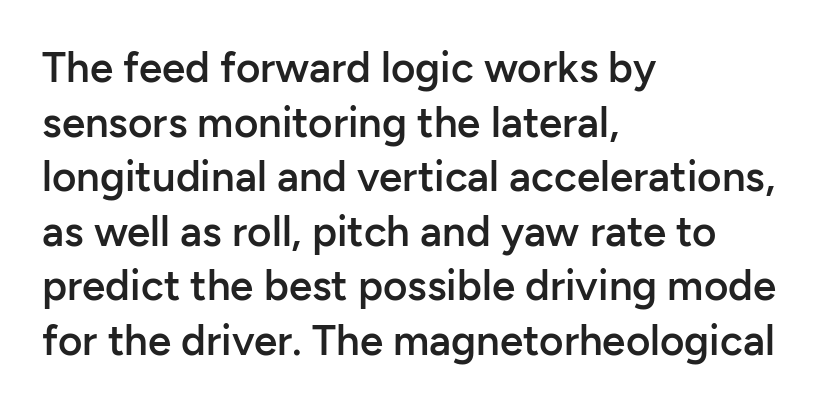
The image shows 42 px semibold sans-serif type, upright; set left-aligned, normal line spacing (1.3x), normal letter spacing, not underlined; low stroke contrast and a medium x-height.
